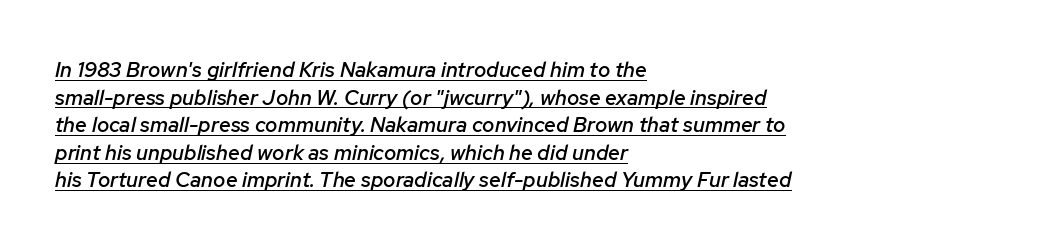
A fair bit of extra ink — the face is semibold, not bold. The rendering uses a moderate line-height, typical for paragraphs. The compositor pushed each line to the left boundary. Notice how the stems are inclined rather than vertical — that's the hallmark of italics. Somebody hit Ctrl+U on this one — the words are underlined. Observe the ordinary spacing: letters are neighbours, not strangers.
